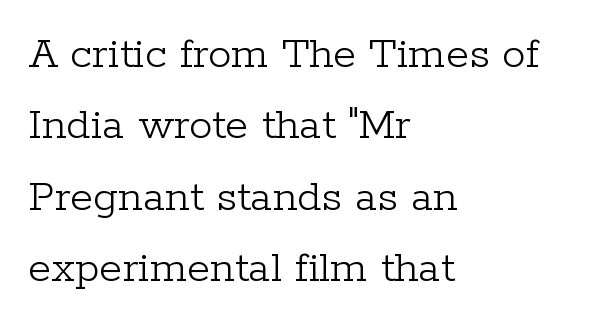
Q: Is the text bold? A: No.
Q: Is the text italic (slanted)? A: No, it is upright.
Q: Is the typeface a serif or a sans-serif typeface? A: Serif.
Q: Is the text underlined? A: No.
Q: How is the paragraph aligned? A: Left-aligned.
Q: Is the spacing between letters normal or unusually wide? A: Normal.
Q: Is the spacing between lines tight, normal or loose? A: Normal.
Q: Width (condensed, normal, or wide)? A: Normal.
Q: Stroke contrast? A: Low.
Q: x-height? A: Medium.
Q: Monospaced? A: No.
